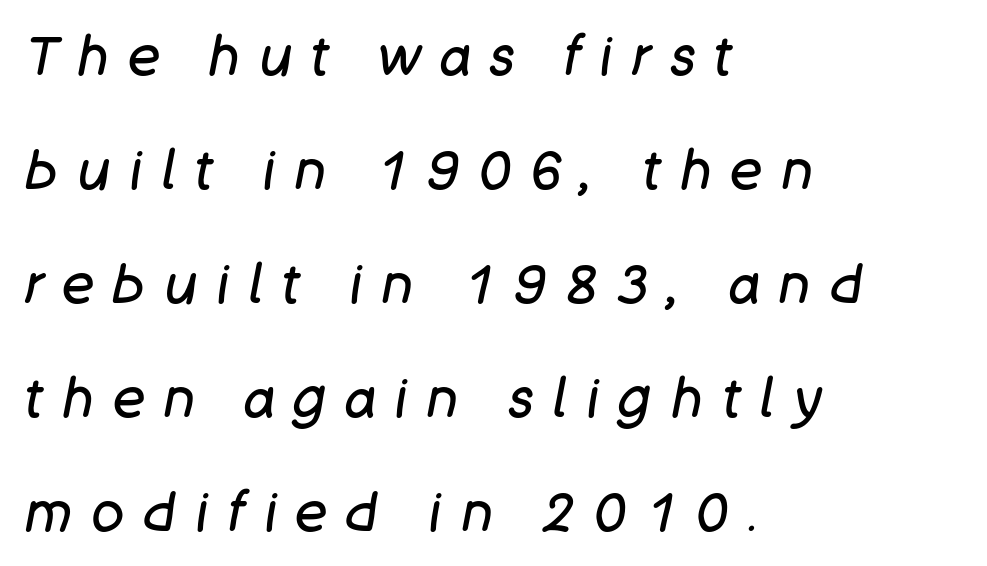
The string is rendered with underlining switched off. Weight: in the light-to-regular range. In terms of letterspacing, this is a distinctly airy, spread setting. Compared with ordinary roman type, these characters are visibly tilted. Every row of glyphs begins at an identical x-position on the left. The vertical gap from one line to the next is large.
